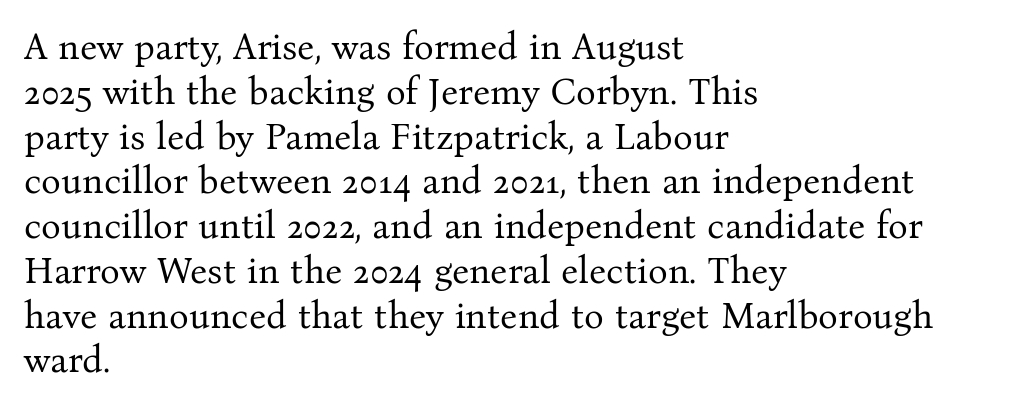
Q: Is the text bold? A: No.
Q: Is the text italic (slanted)? A: No, it is upright.
Q: Is the typeface a serif or a sans-serif typeface? A: Serif.
Q: Is the text underlined? A: No.
Q: How is the paragraph aligned? A: Left-aligned.
Q: Is the spacing between letters normal or unusually wide? A: Normal.
Q: Width (condensed, normal, or wide)? A: Normal.
Q: Stroke contrast? A: Medium.
Q: x-height? A: Medium.
Q: Monospaced? A: No.
